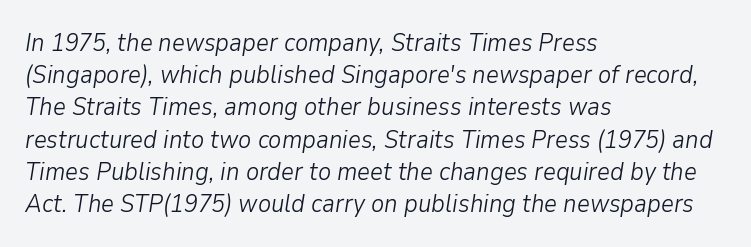
Glyph-to-glyph distance matches everyday printed text. Is the stroke heavy? The answer is a plain regular-or-lighter. Notice how the passage keeps a crisp vertical edge on the left only. Descender tails drop into unmarked territory. In terms of leading, this rendering sits right in the middle.
